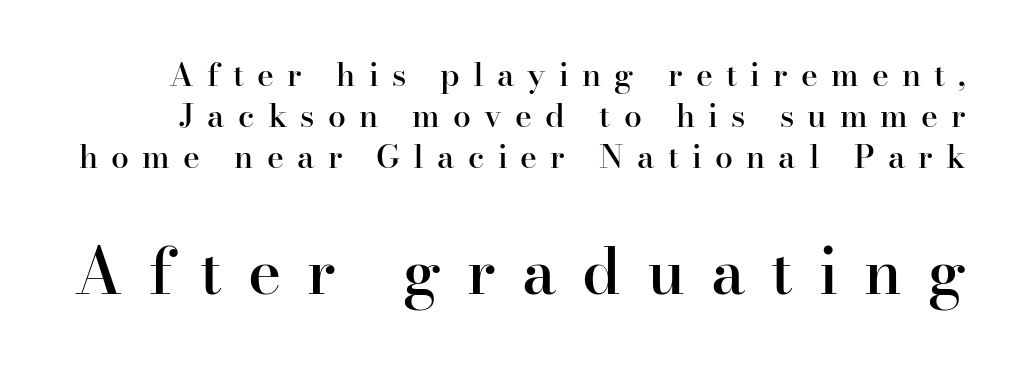
Q: Is the text bold? A: Semi-bold.
Q: Is the text italic (slanted)? A: No, it is upright.
Q: Is the typeface a serif or a sans-serif typeface? A: Serif.
Q: Is the text underlined? A: No.
Q: Is the spacing between letters normal or unusually wide? A: Unusually wide.
Q: Is the spacing between lines tight, normal or loose? A: Normal.
Q: Which block of text is set in a larger size, the first (top) or the second (bottom)? A: The second (bottom) one.
Q: Width (condensed, normal, or wide)? A: Normal.
Q: Stroke contrast? A: High.
Q: x-height? A: Small.
Q: Monospaced? A: No.
